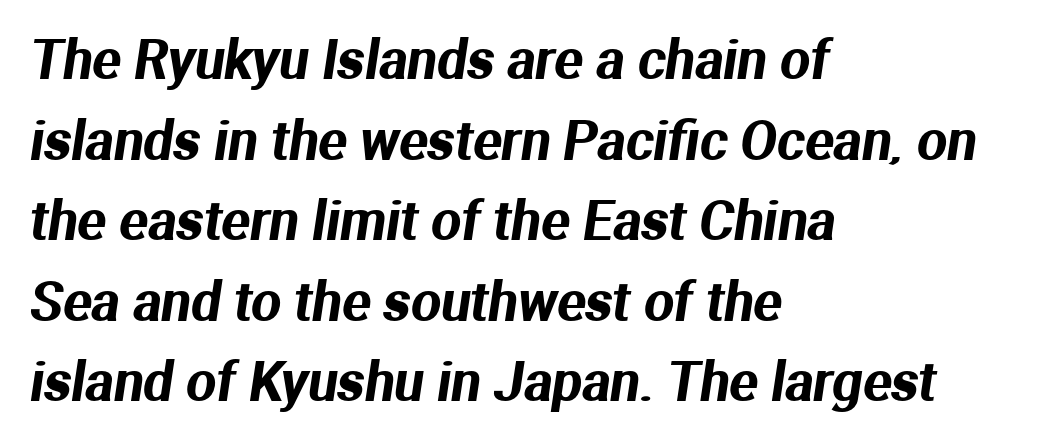
The image shows 53 px sans-serif type; set left-aligned, normal line spacing (1.52x), normal letter spacing, not underlined; medium stroke contrast and a medium x-height.
